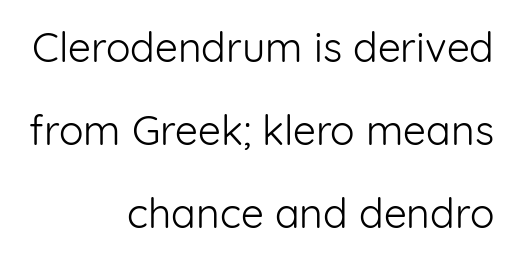
{"serif": "no", "italic": "no", "bold": "no", "weight": "light", "width": "normal", "stroke_contrast": "low", "x_height": "medium", "monospaced": "no", "underline": "no", "align": "right", "line_spacing": "loose", "line_spacing_ratio": 2.03, "letter_spacing": "normal", "letter_spacing_em": 0.0, "glyph_px": 41}
